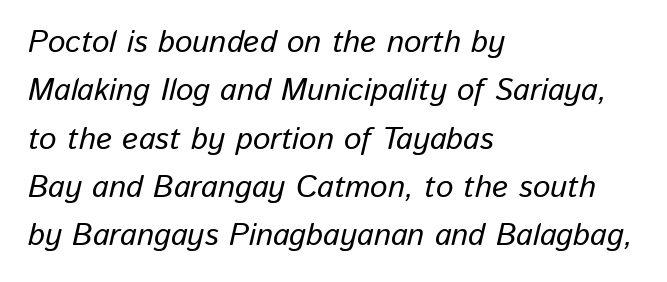
The image shows 31 px text type, italic (leaning right); set left-aligned, normal line spacing (1.56x), normal letter spacing, not underlined; low stroke contrast and a medium x-height.
